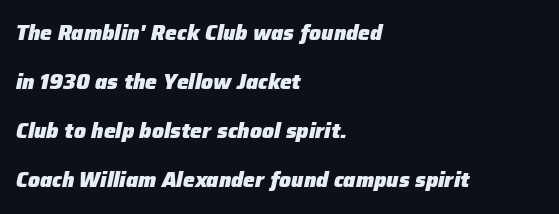
The image shows 21 px bold type, italic (leaning right); set left-aligned, loose line spacing (2.34x), normal letter spacing, not underlined.
